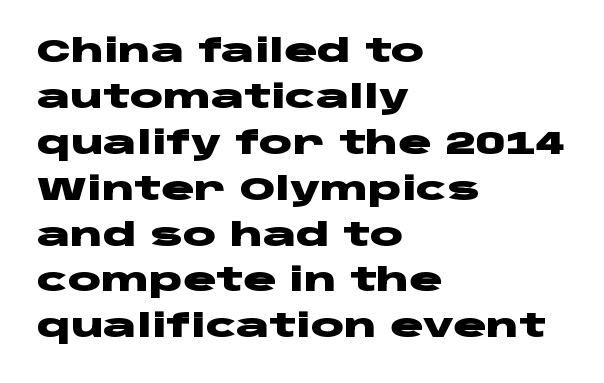
In terms of letterform style, serifs are entirely absent. Students, this is bold: see how much ink each stroke carries. A typesetter would call this proportional, since set widths differ per character. Nobody touched the tracking dial on this one.
